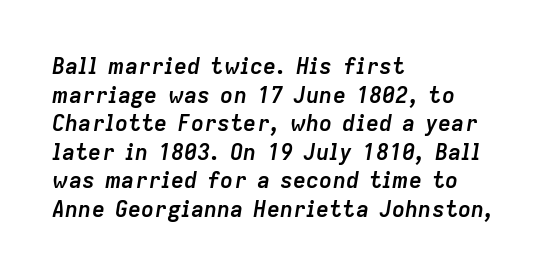
Q: Is the text bold? A: Yes.
Q: Is the text italic (slanted)? A: Yes, it leans right by about 9 degrees.
Q: Is the text underlined? A: No.
Q: How is the paragraph aligned? A: Left-aligned.
Q: Is the spacing between letters normal or unusually wide? A: Normal.
Q: Is the spacing between lines tight, normal or loose? A: Normal.
